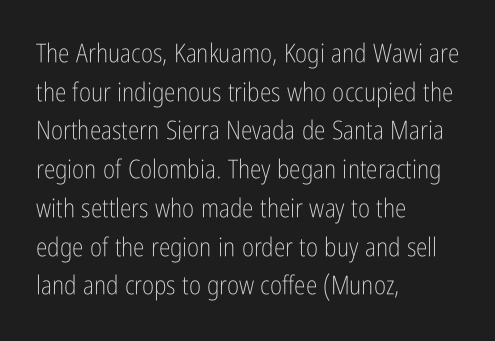
Q: Is the text bold? A: No.
Q: Is the text italic (slanted)? A: No, it is upright.
Q: Is the text underlined? A: No.
Q: How is the paragraph aligned? A: Left-aligned.
Q: Is the spacing between letters normal or unusually wide? A: Normal.
Q: Is the spacing between lines tight, normal or loose? A: Normal.
